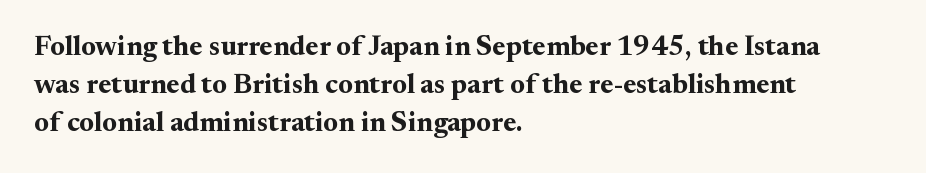
Unlike a clean sans, this face finishes its strokes with serifs. This sample keeps an unexceptional amount of space between lines. Every letter is thick-stroked: bold, no question. In CSS terms this would be text-align: left. Is the letter spacing exaggerated? No — it looks like the ordinary default.
